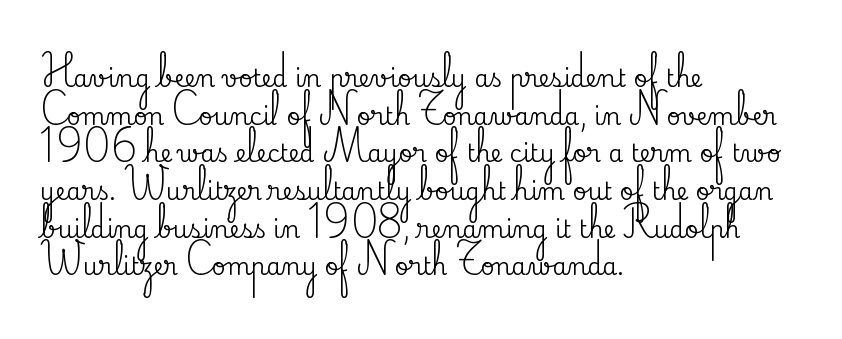
{"italic": "no", "underline": "no", "align": "left", "line_spacing": "normal", "line_spacing_ratio": 1.57, "letter_spacing": "normal", "letter_spacing_em": 0.0, "glyph_px": 24}
